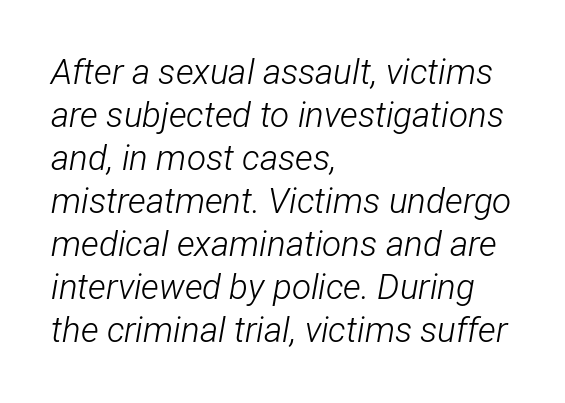
{"italic": "yes", "lean": "right", "slant_degrees": 12, "bold": "no", "weight": "light", "width": "condensed", "stroke_contrast": "low", "x_height": "medium", "monospaced": "no", "underline": "no", "align": "left", "line_spacing_ratio": 1.23, "letter_spacing": "normal", "letter_spacing_em": 0.0, "glyph_px": 35}
